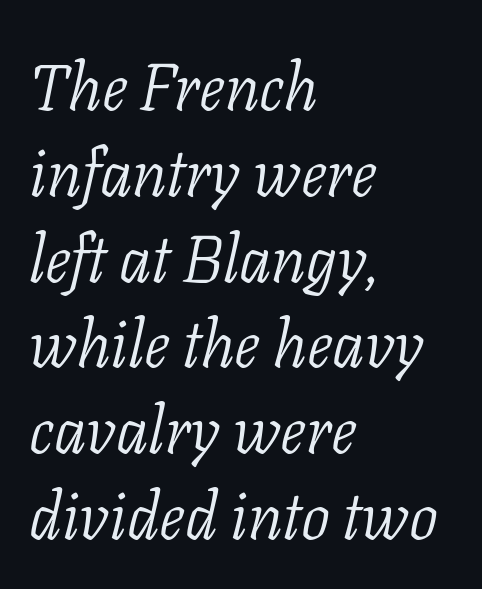
Nobody drew a line under any word here. Teacher's note: observe the even left margin — that is flush-left alignment. There's an unmistakable incline to the writing here. One glance says typical: line gaps are just what's usual. Stroke mass is kept to a normal reading level or below. Regarding serifs, this sample has them.
